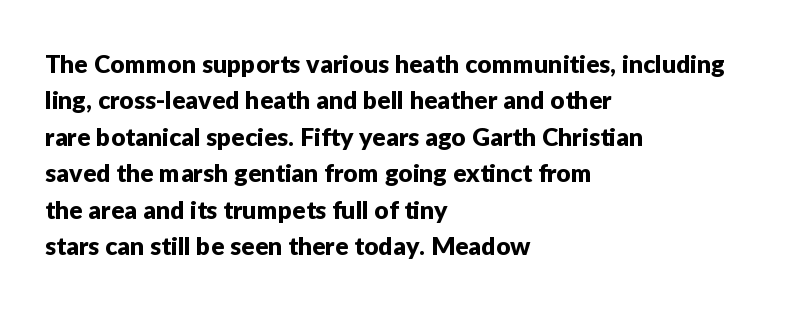
Plain, unruled lines of type. The type is set solid horizontally, with unmodified tracking. Tall strokes in this sample are plumb rather than angled. Regarding leading, the lines here are spaced in the standard way.
